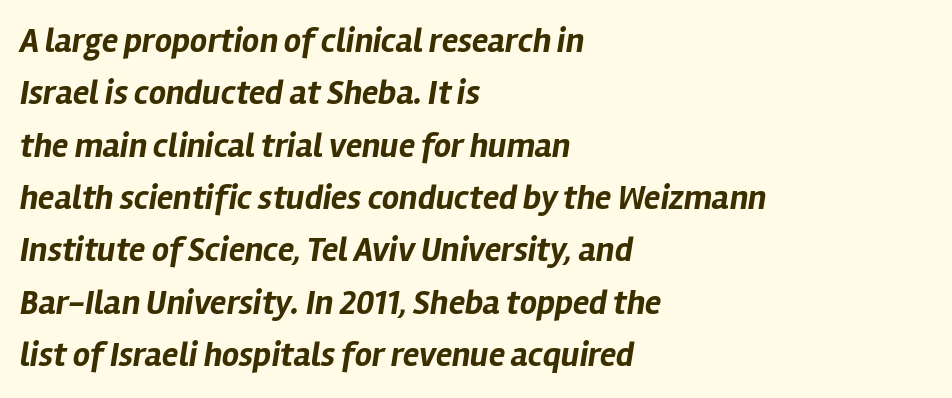
Summary of vertical rhythm: regular, with standard interline spacing. The letters sit at their default tracking, neither squeezed nor spread. Each glyph is drawn with heavy, bold strokes. Descenders hang freely into open space. Teacher's note: observe the even left margin — that is flush-left alignment.
